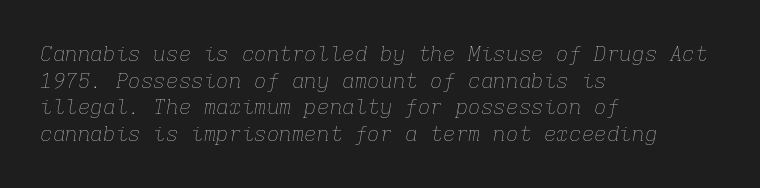
The image shows 21 px text type, italic (leaning right); set left-aligned, normal line spacing (1.27x), normal letter spacing, not underlined.
